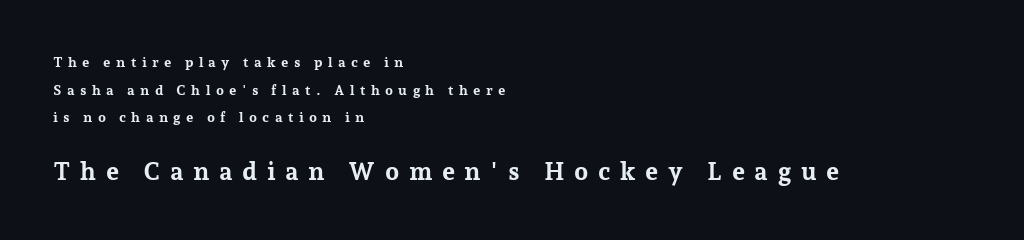
The image shows 25 px bold type, upright; set left-aligned, loose line spacing (1.98x), unusually wide letter spacing (+0.38 em), not underlined; the second (bottom) block is 1.79x larger.
